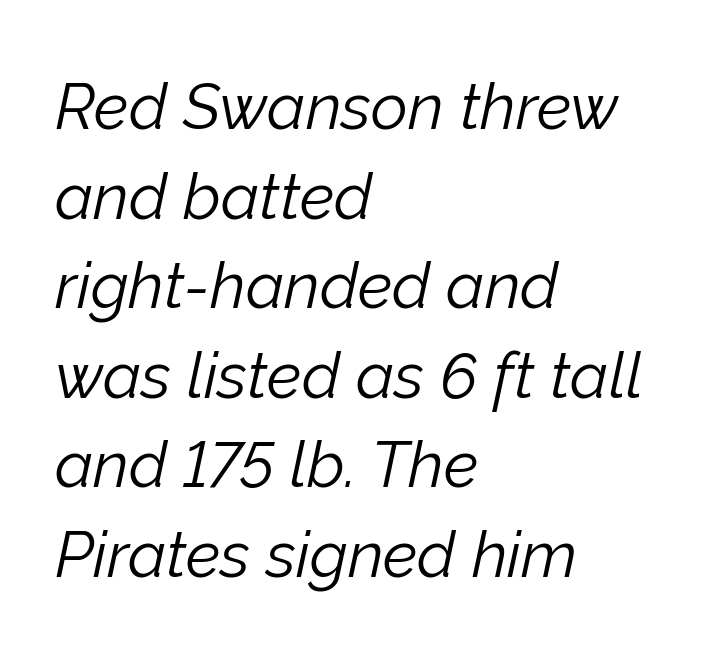
Where is the straight margin? On the left. Students, note that the glyphs here touch the page at normal intervals. Spacing verdict: proportional, widths tailored to each character. Rows of type keep a routine distance in the vertical direction. No letter is thick-stroked: the sample isn't bold.
